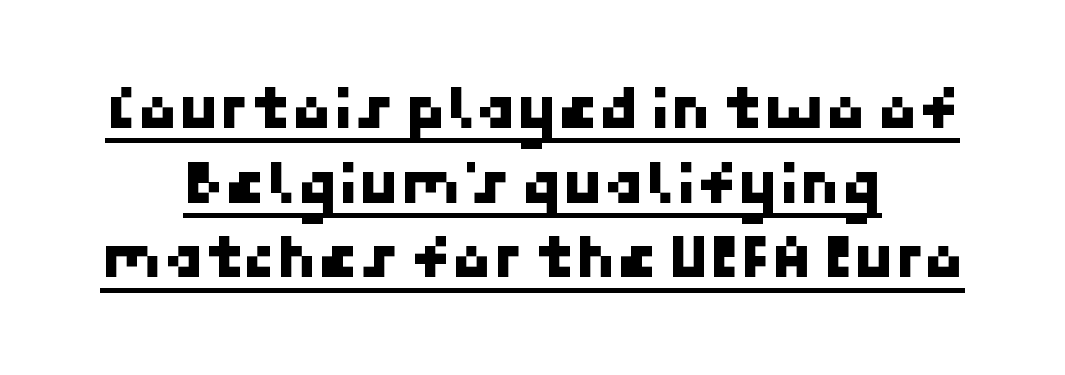
Q: Is the typeface a serif or a sans-serif typeface? A: Sans-serif.
Q: Is the text underlined? A: Yes.
Q: Is the spacing between letters normal or unusually wide? A: Normal.
Q: Is the spacing between lines tight, normal or loose? A: Tight.
Q: Width (condensed, normal, or wide)? A: Normal.
Q: Stroke contrast? A: Low.
Q: x-height? A: Medium.
